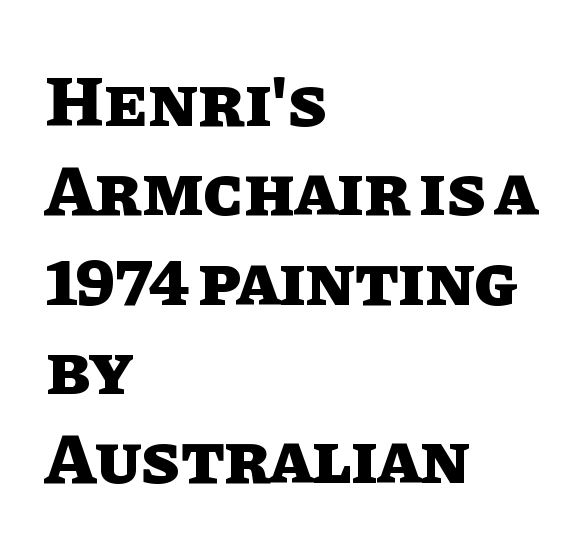
Q: Is the text bold? A: Yes.
Q: Is the text italic (slanted)? A: No, it is upright.
Q: Is the text underlined? A: No.
Q: How is the paragraph aligned? A: Left-aligned.
Q: Is the spacing between letters normal or unusually wide? A: Normal.
Q: Width (condensed, normal, or wide)? A: Normal.
Q: Stroke contrast? A: Low.
Q: x-height? A: Large.
Q: Monospaced? A: No.
